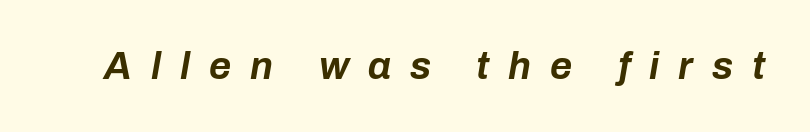
The passage shown is not underscored anywhere. In terms of letterspacing, this is a distinctly airy, spread setting. When letters slant like this, we call the style italic. Chunky letters — that's bold for sure. Think of a printed novel: that variable character pitch is what you see here.
